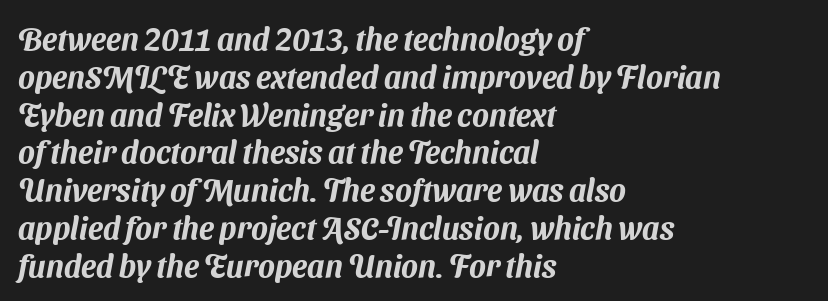
{"serif": "no", "width": "normal", "stroke_contrast": "medium", "x_height": "medium", "monospaced": "no", "underline": "no", "align": "left", "line_spacing_ratio": 1.22, "letter_spacing": "normal", "letter_spacing_em": 0.0, "glyph_px": 31}
